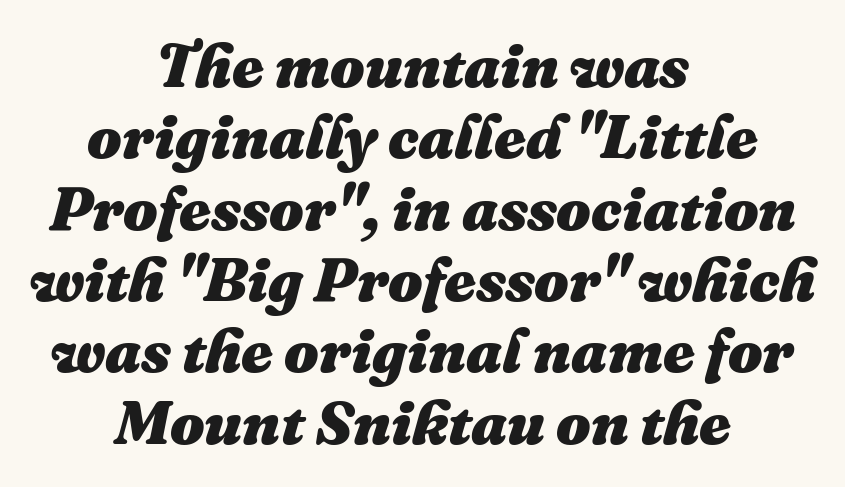
The tracking reads as untouched default to a designer's eye. Compared with ordinary roman type, these characters are visibly tilted. Beneath every word, the page is bare. Caption: multi-line text, centered on the measure. Varying glyph widths throughout — classic text-font behaviour.
